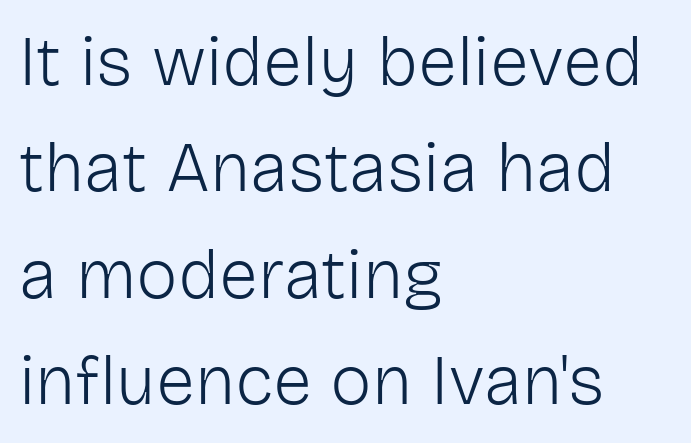
The image shows 70 px light sans-serif type, upright; set left-aligned, normal line spacing (1.52x), normal letter spacing, not underlined; low stroke contrast and a medium x-height.
